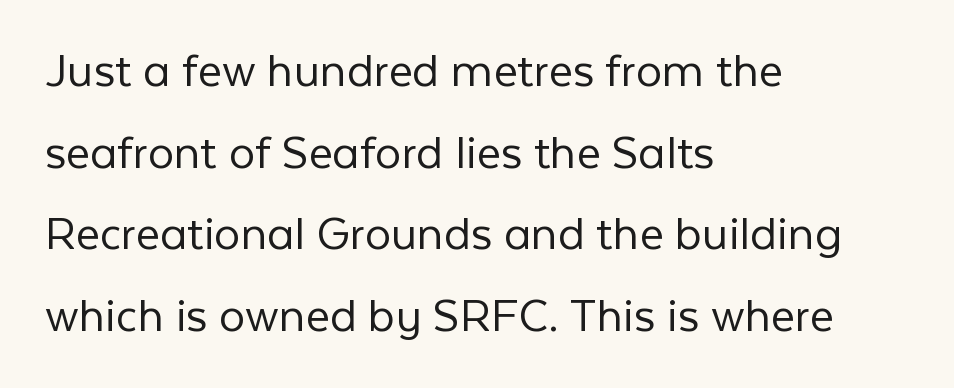
The image shows 52 px light sans-serif type, upright; set left-aligned, normal line spacing (1.57x), normal letter spacing, not underlined; low stroke contrast and a medium x-height.
